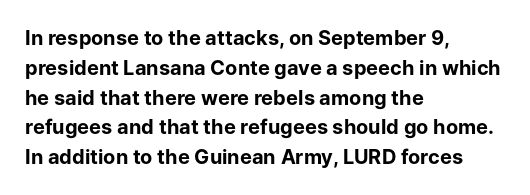
Q: Is the text bold? A: Yes.
Q: Is the text italic (slanted)? A: No, it is upright.
Q: Is the text underlined? A: No.
Q: How is the paragraph aligned? A: Left-aligned.
Q: Is the spacing between letters normal or unusually wide? A: Normal.
Q: Is the spacing between lines tight, normal or loose? A: Normal.
